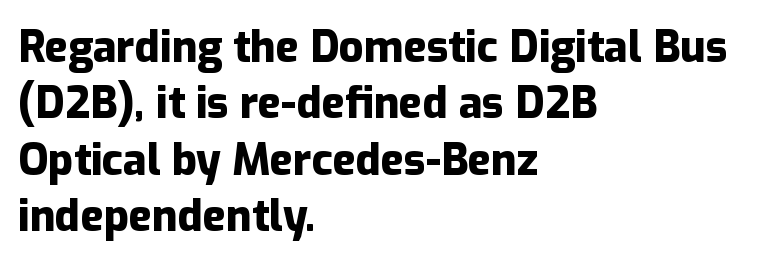
Q: Is the text bold? A: Yes.
Q: Is the text italic (slanted)? A: No, it is upright.
Q: Is the typeface a serif or a sans-serif typeface? A: Sans-serif.
Q: Is the text underlined? A: No.
Q: How is the paragraph aligned? A: Left-aligned.
Q: Is the spacing between letters normal or unusually wide? A: Normal.
Q: Is the spacing between lines tight, normal or loose? A: Normal.
Q: Width (condensed, normal, or wide)? A: Normal.
Q: Stroke contrast? A: Low.
Q: x-height? A: Medium.
Q: Monospaced? A: No.
